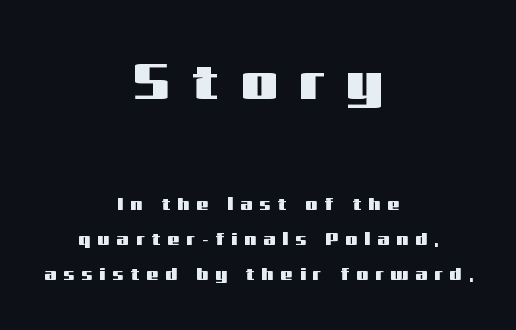
Whoever set this chose breathing room over compactness in the vertical rhythm. To sum up the face: it is a sans, with no serifs. Letter spacing: wide. Beneath every word, the page is bare. The rendering uses natural spacing where letterforms have individual widths. Does the bottom block carry the larger type? No, the top block does.
